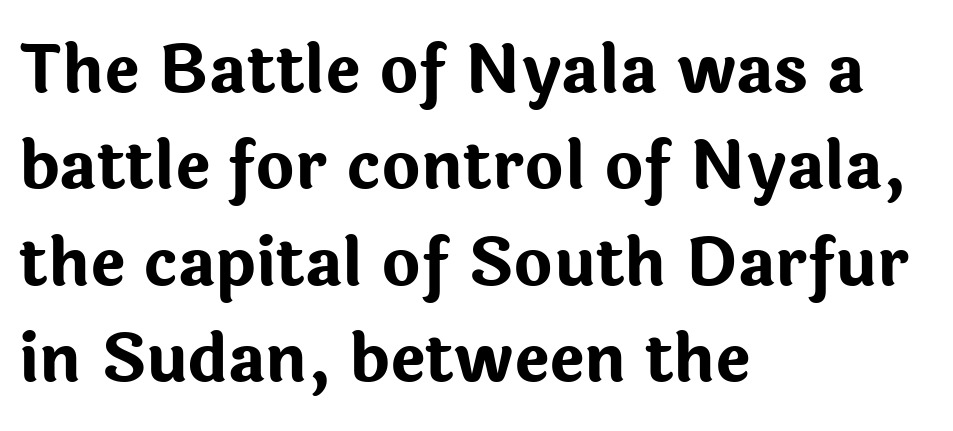
The image shows 66 px bold sans-serif type, upright; set left-aligned, normal line spacing (1.46x), normal letter spacing, not underlined; low stroke contrast and a medium x-height.
